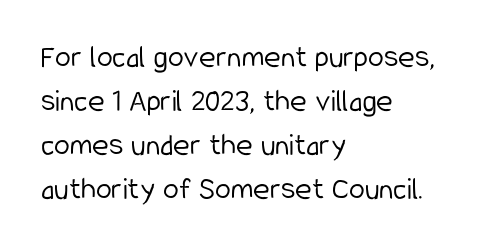
Has an underline been added? It has not. This rendering employs a face without finishing strokes, i.e., a sans-serif. The letters stand upright; this is a roman face. The cut favours lightness, reaching ordinary text weight at its darkest. Whoever set this chose a conventional vertical rhythm. This rendering uses left alignment, leaving the right contour irregular.
